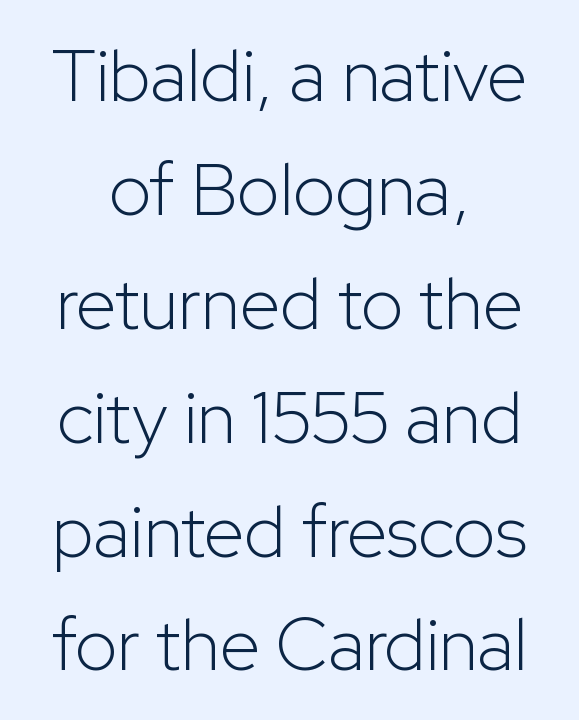
{"serif": "no", "italic": "no", "bold": "no", "weight": "light", "width": "normal", "stroke_contrast": "low", "x_height": "medium", "monospaced": "no", "underline": "no", "line_spacing": "normal", "line_spacing_ratio": 1.56, "letter_spacing": "normal", "letter_spacing_em": 0.0, "glyph_px": 73}
